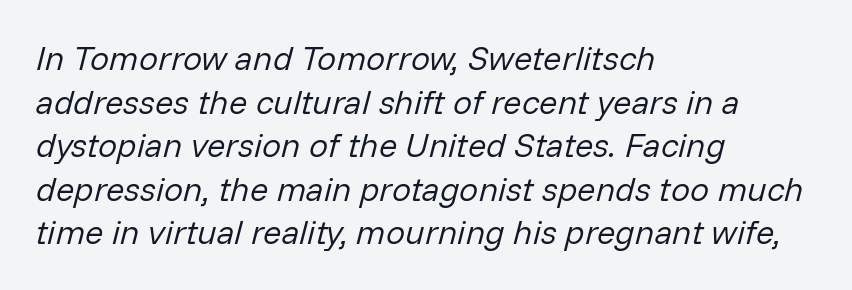
The image shows 34 px regular-weight type, italic (leaning right); set left-aligned, normal line spacing (1.28x), normal letter spacing, not underlined; low stroke contrast and a medium x-height.
